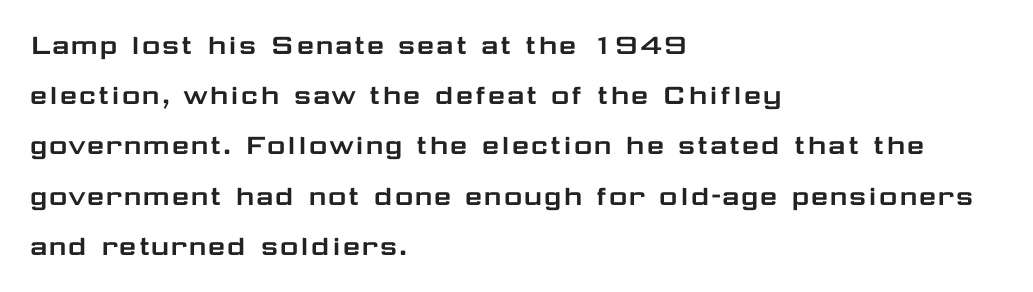
The rendering uses natural spacing where letterforms have individual widths. Examine the stroke ends and you'll find no serifs. The block of text has a typical density, with ordinary space between rows. Upright lettering throughout. The setting favours the left margin, as ordinary paragraphs usually do.
